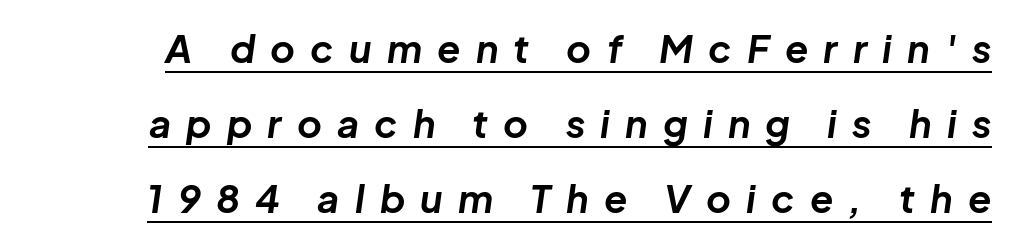
Varying glyph widths throughout — classic text-font behaviour. Line spacing here is loose. Compared with an ordinary text face, these strokes are far heavier — a full bold. The text carries the slant typical of an italic or oblique font. Emphasis is given by a line drawn under the lettering. The gaps between neighbouring characters are conspicuously large.
